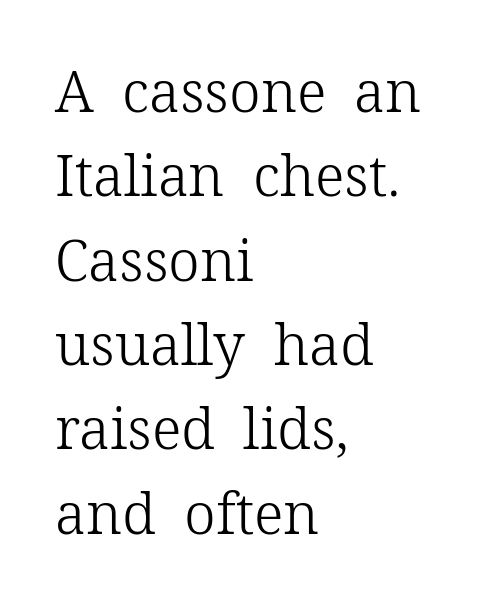
The image shows 57 px light serif type, upright; set left-aligned, normal line spacing (1.48x), normal letter spacing, not underlined; low stroke contrast and a medium x-height.
